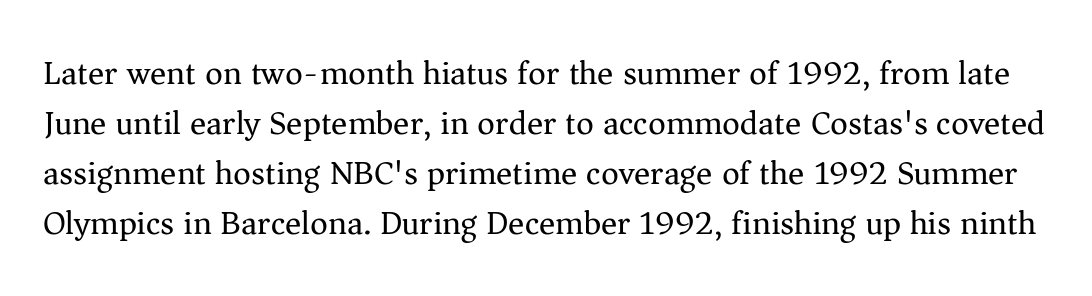
The image shows 34 px regular-weight serif type, upright; set normal line spacing (1.47x), normal letter spacing, not underlined; medium stroke contrast and a medium x-height.
